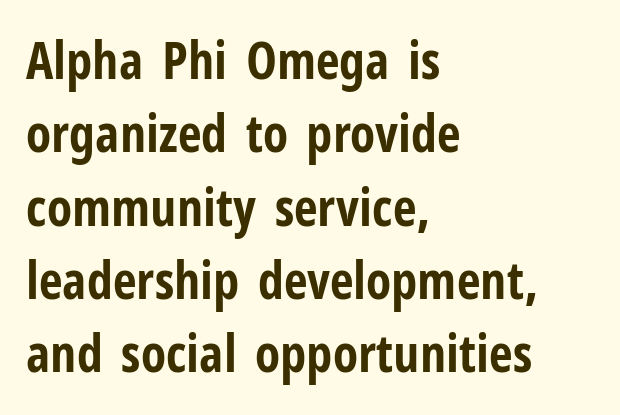
The image shows 52 px bold, condensed sans-serif type, upright; set left-aligned, normal line spacing (1.41x), normal letter spacing, not underlined; low stroke contrast and a medium x-height.
